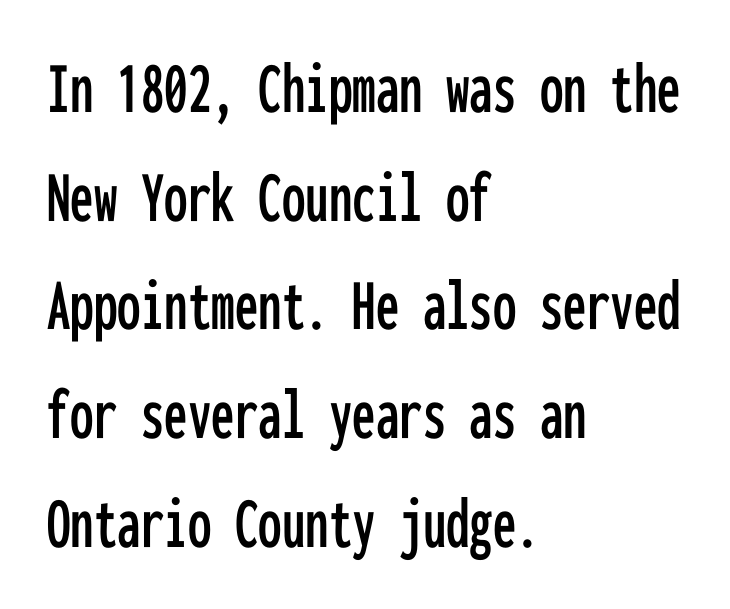
The image shows 75 px condensed sans-serif type, upright, monospaced; set left-aligned, normal line spacing (1.45x), normal letter spacing, not underlined; low stroke contrast and a medium x-height.
